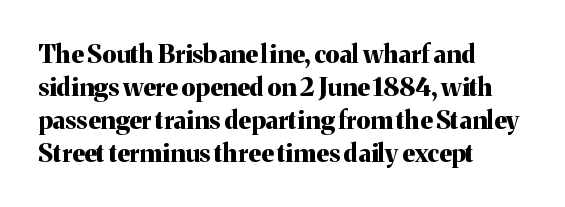
A full-strength bold gives these letters their thick strokes. The gaps between neighbouring characters are ordinary and unremarkable. The lines sit at an ordinary, default distance from one another. Descender tails drop into unmarked territory.
